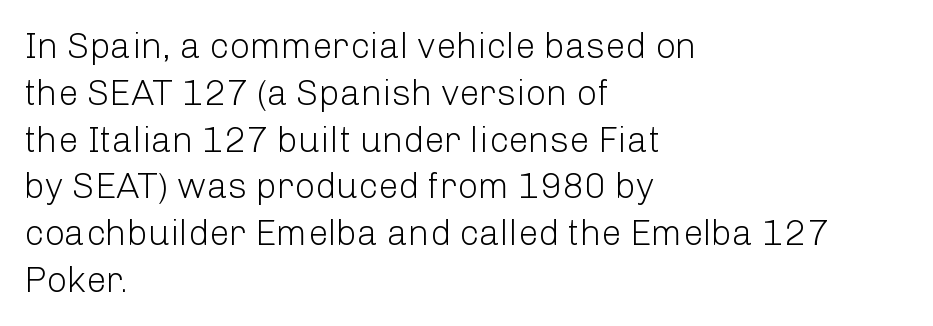
Q: Is the text bold? A: No.
Q: Is the text italic (slanted)? A: No, it is upright.
Q: Is the typeface a serif or a sans-serif typeface? A: Sans-serif.
Q: Is the text underlined? A: No.
Q: How is the paragraph aligned? A: Left-aligned.
Q: Is the spacing between letters normal or unusually wide? A: Normal.
Q: Is the spacing between lines tight, normal or loose? A: Normal.
Q: Width (condensed, normal, or wide)? A: Normal.
Q: Stroke contrast? A: Low.
Q: x-height? A: Medium.
Q: Monospaced? A: No.
